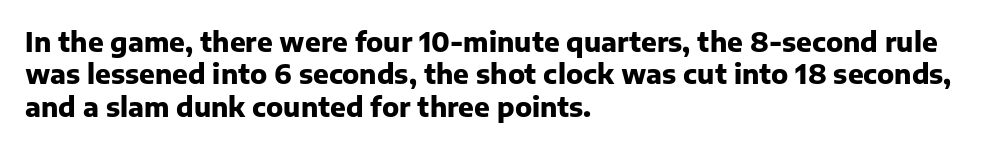
Interline gaps are of average width in this sample. Words float on clear page, feet unadorned. Weight check: bold — yes, fully. These lines were composed using upright roman letters.
